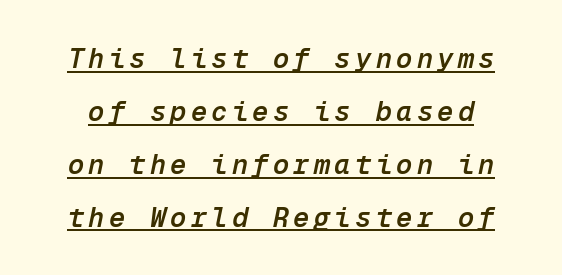
The image shows 27 px text type, italic (leaning right); set loose line spacing (1.96x), underlined.
